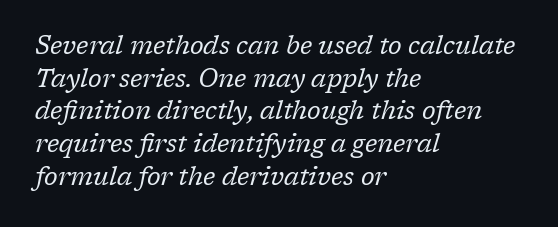
The image shows 25 px text type, italic (leaning right); set left-aligned, normal line spacing (1.31x), normal letter spacing, not underlined.
